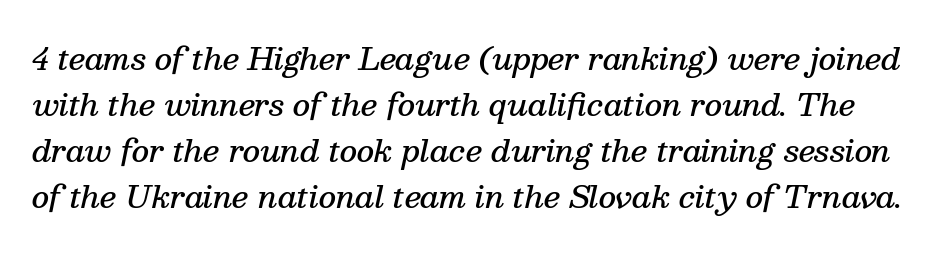
The image shows 30 px semibold serif type, italic (leaning right); set normal line spacing (1.53x), normal letter spacing, not underlined; medium stroke contrast and a medium x-height.
